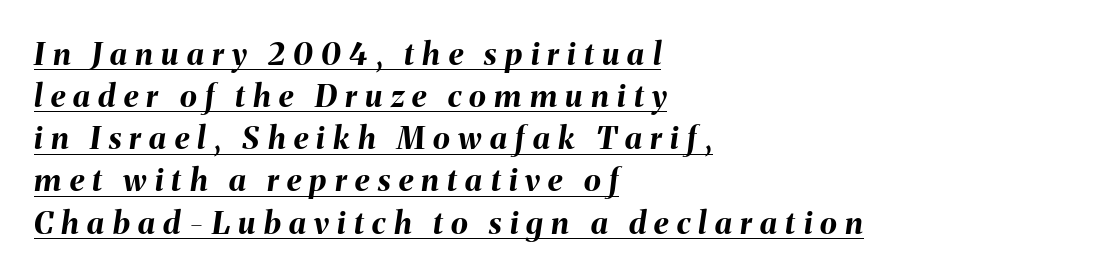
Q: Is the text bold? A: Yes.
Q: Is the text italic (slanted)? A: Yes, it leans right by about 8 degrees.
Q: Is the text underlined? A: Yes.
Q: How is the paragraph aligned? A: Left-aligned.
Q: Is the spacing between letters normal or unusually wide? A: Unusually wide.
Q: Is the spacing between lines tight, normal or loose? A: Normal.
Q: Width (condensed, normal, or wide)? A: Normal.
Q: Stroke contrast? A: Medium.
Q: x-height? A: Medium.
Q: Monospaced? A: No.
